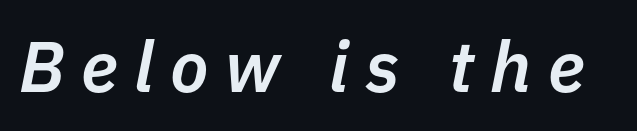
{"italic": "yes", "lean": "right", "slant_degrees": 11, "bold": "semi", "weight": "semibold", "width": "normal", "stroke_contrast": "low", "x_height": "medium", "monospaced": "no", "underline": "no", "letter_spacing": "wide", "letter_spacing_em": 0.23, "glyph_px": 71}
